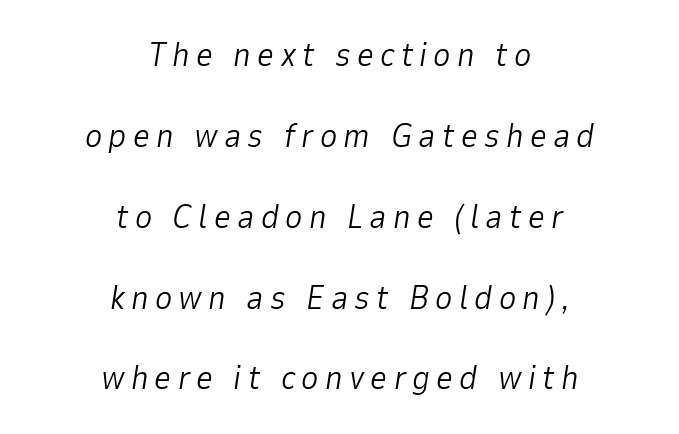
The image shows 33 px light type, italic (leaning right); set centered, loose line spacing (2.45x), not underlined; low stroke contrast and a medium x-height.
